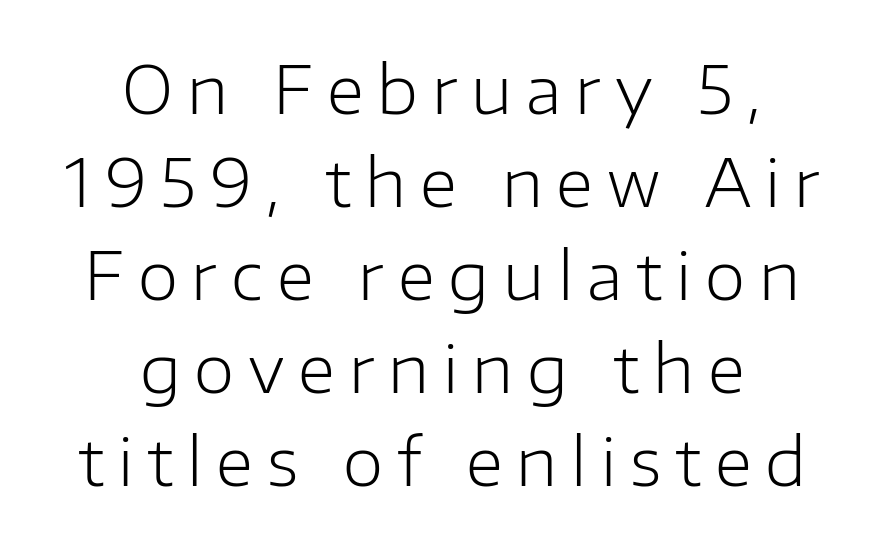
The glyphs are unaccompanied by any horizontal stroke below them. This rendering uses center alignment, leaving both contours irregular but symmetric. Letters have the restrained weight of plain body copy at most. Looks like regular typesetting: each glyph gets only the width it needs. Rendered with straight, roman letterforms.
